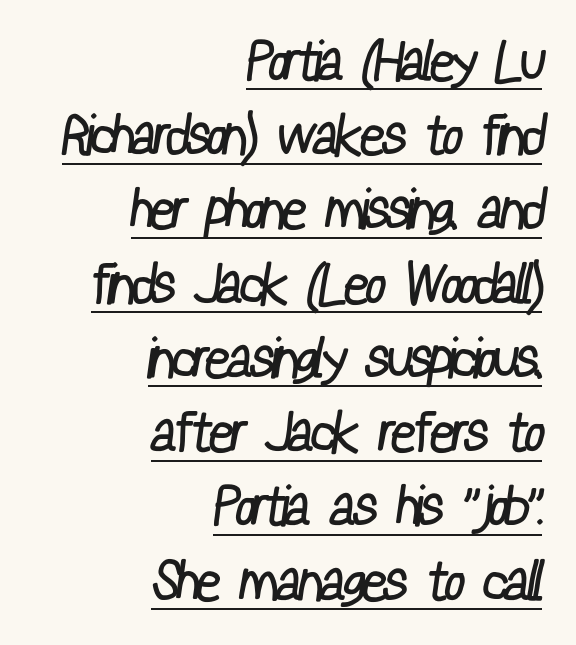
{"serif": "no", "bold": "no", "weight": "regular", "width": "condensed", "stroke_contrast": "low", "x_height": "medium", "monospaced": "no", "underline": "yes", "align": "right", "line_spacing": "normal", "line_spacing_ratio": 1.35, "letter_spacing": "normal", "letter_spacing_em": 0.0, "glyph_px": 55}
